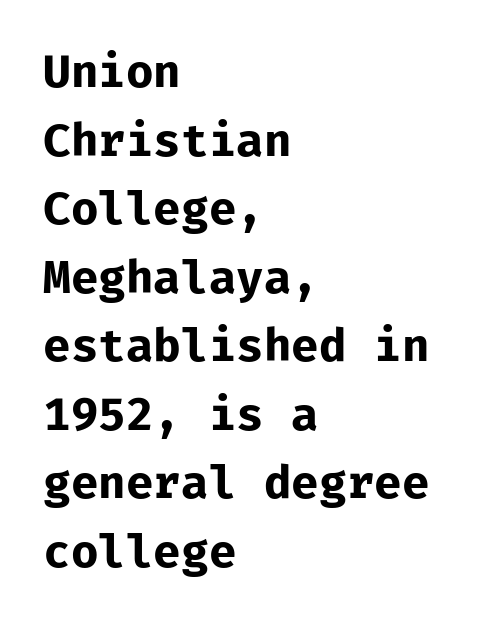
The image shows 46 px bold sans-serif type, upright, monospaced; set left-aligned, normal line spacing (1.49x), normal letter spacing, not underlined; low stroke contrast and a medium x-height.
